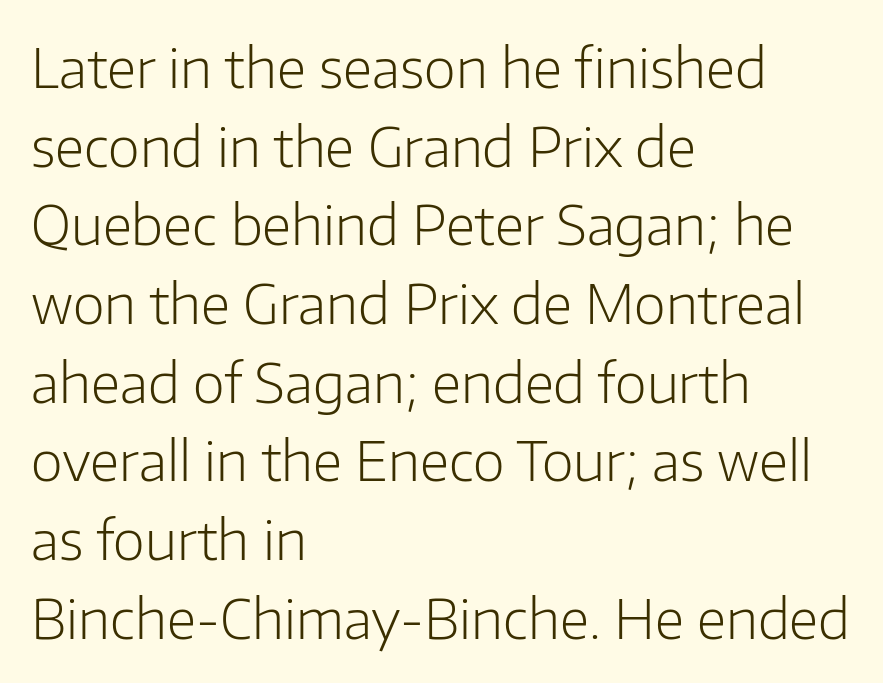
Q: Is the text bold? A: No.
Q: Is the text italic (slanted)? A: No, it is upright.
Q: Is the typeface a serif or a sans-serif typeface? A: Sans-serif.
Q: Is the text underlined? A: No.
Q: How is the paragraph aligned? A: Left-aligned.
Q: Is the spacing between letters normal or unusually wide? A: Normal.
Q: Is the spacing between lines tight, normal or loose? A: Normal.
Q: Width (condensed, normal, or wide)? A: Normal.
Q: Stroke contrast? A: Low.
Q: x-height? A: Medium.
Q: Monospaced? A: No.
